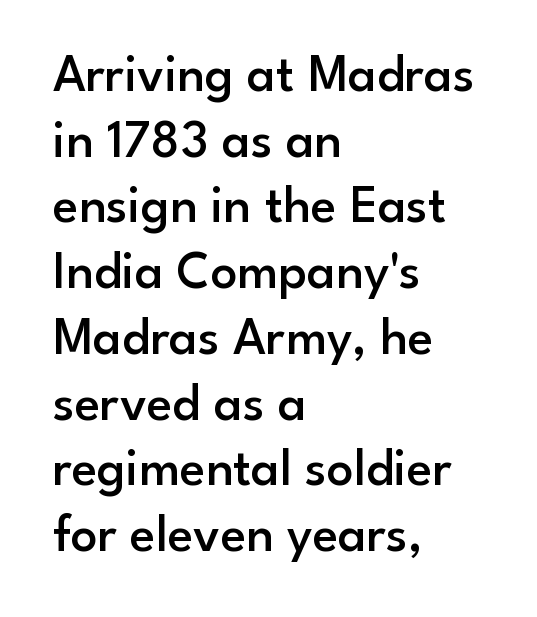
{"serif": "no", "italic": "no", "bold": "semi", "weight": "semibold", "width": "normal", "stroke_contrast": "low", "x_height": "small", "monospaced": "no", "underline": "no", "align": "left", "line_spacing_ratio": 1.24, "letter_spacing": "normal", "letter_spacing_em": 0.0, "glyph_px": 53}
